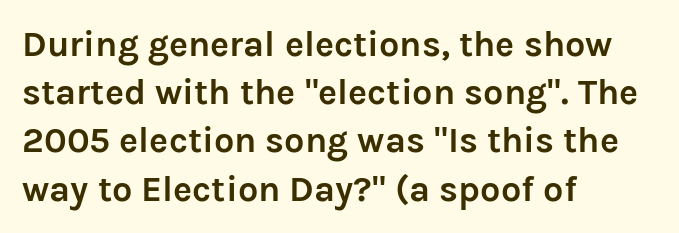
Q: Is the text bold? A: Yes.
Q: Is the text italic (slanted)? A: No, it is upright.
Q: Is the typeface a serif or a sans-serif typeface? A: Sans-serif.
Q: Is the text underlined? A: No.
Q: How is the paragraph aligned? A: Left-aligned.
Q: Is the spacing between letters normal or unusually wide? A: Normal.
Q: Is the spacing between lines tight, normal or loose? A: Normal.
Q: Width (condensed, normal, or wide)? A: Normal.
Q: Stroke contrast? A: Low.
Q: x-height? A: Medium.
Q: Monospaced? A: No.
